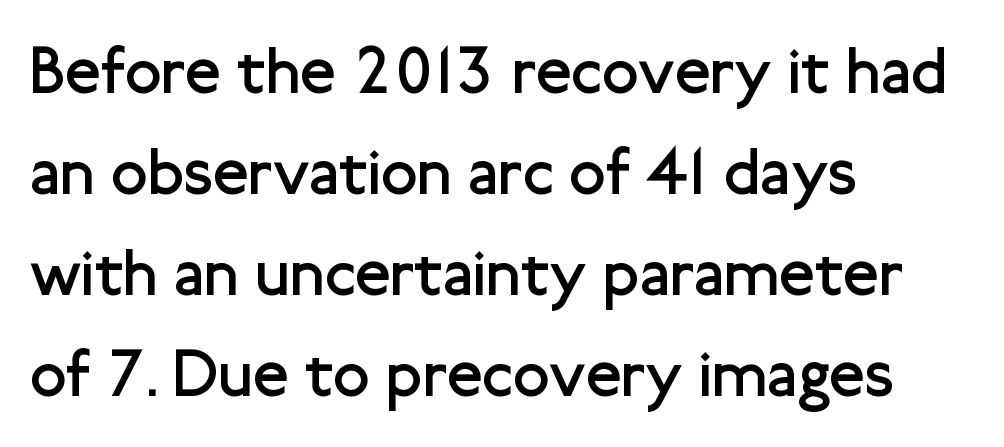
Q: Is the text bold? A: No.
Q: Is the text italic (slanted)? A: No, it is upright.
Q: Is the typeface a serif or a sans-serif typeface? A: Sans-serif.
Q: Is the text underlined? A: No.
Q: How is the paragraph aligned? A: Left-aligned.
Q: Is the spacing between letters normal or unusually wide? A: Normal.
Q: Is the spacing between lines tight, normal or loose? A: Normal.
Q: Width (condensed, normal, or wide)? A: Normal.
Q: Stroke contrast? A: Low.
Q: x-height? A: Medium.
Q: Monospaced? A: No.
